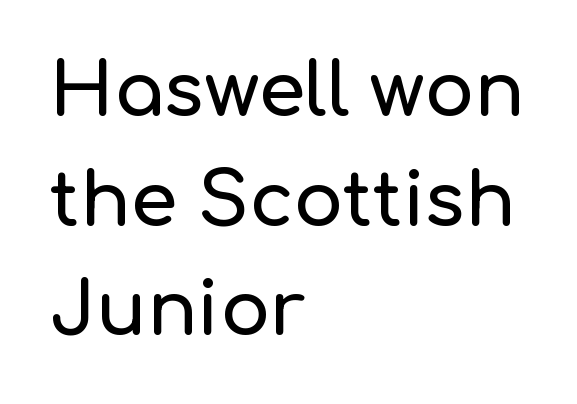
{"serif": "no", "italic": "no", "width": "normal", "stroke_contrast": "low", "x_height": "medium", "monospaced": "no", "underline": "no", "align": "left", "line_spacing": "normal", "line_spacing_ratio": 1.48, "letter_spacing": "normal", "letter_spacing_em": 0.0, "glyph_px": 74}
